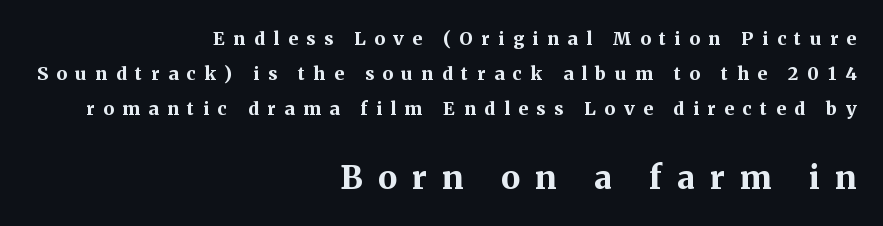
{"serif": "yes", "italic": "no", "bold": "yes", "weight": "bold", "width": "normal", "stroke_contrast": "medium", "x_height": "medium", "monospaced": "no", "underline": "no", "align": "right", "line_spacing": "loose", "line_spacing_ratio": 1.94, "letter_spacing": "wide", "letter_spacing_em": 0.48, "larger_block": "second", "size_ratio": 1.78, "glyph_px": 32}
